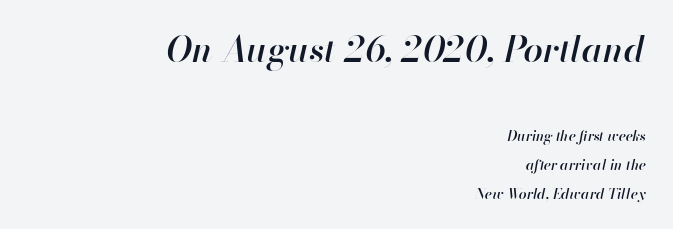
The image shows 35 px semibold type, italic (leaning right); set right-aligned, loose line spacing (2.06x), normal letter spacing, not underlined; the first (top) block is 2.5x larger; high stroke contrast and a small x-height.
